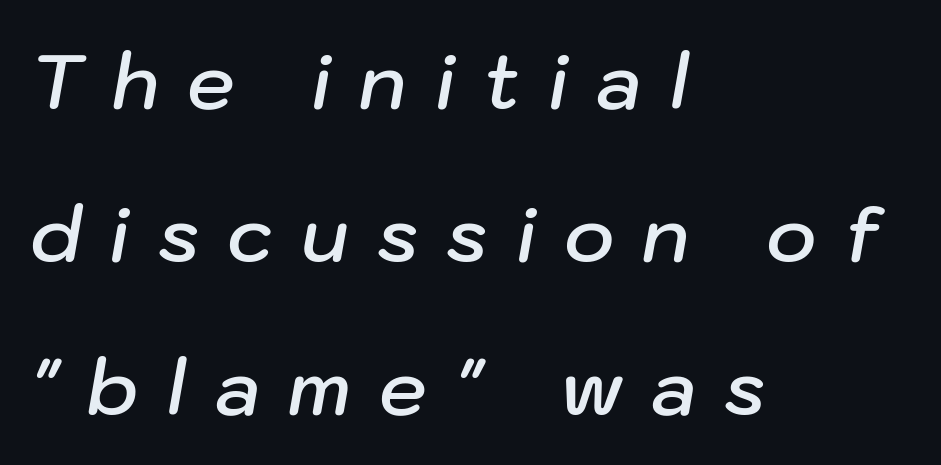
The passage shown is not underscored anywhere. The text block is weighted toward the left margin, trailing off unevenly rightward. Note the varied advance widths — an 'i' is clearly narrower than an 'm'. The specimen reads as italic at a glance. These lines stand farther apart than default settings would place them.
